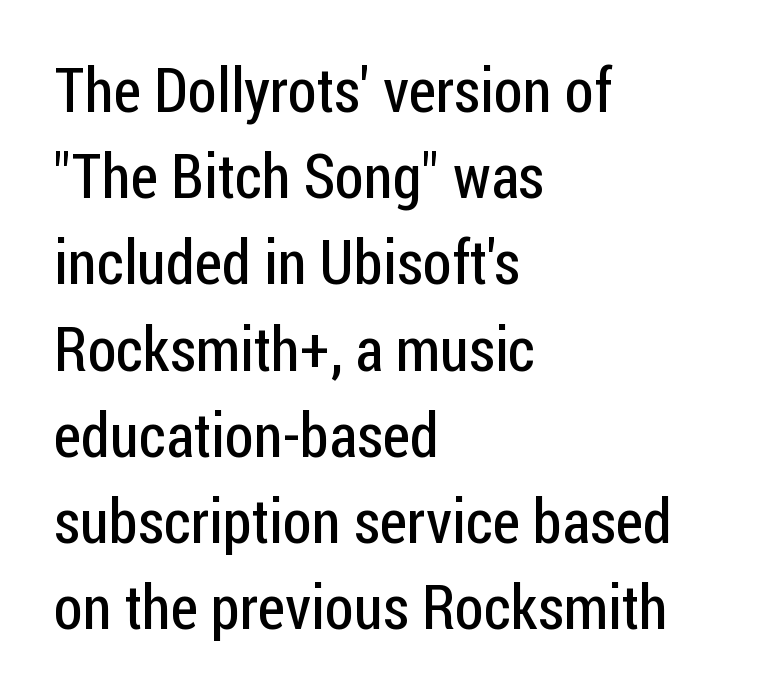
The image shows 62 px regular-weight, condensed sans-serif type, upright; set left-aligned, normal line spacing (1.39x), normal letter spacing, not underlined; low stroke contrast and a medium x-height.
